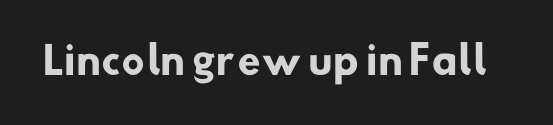
The image shows 38 px heavy sans-serif type; set normal letter spacing, not underlined; low stroke contrast and a small x-height.
